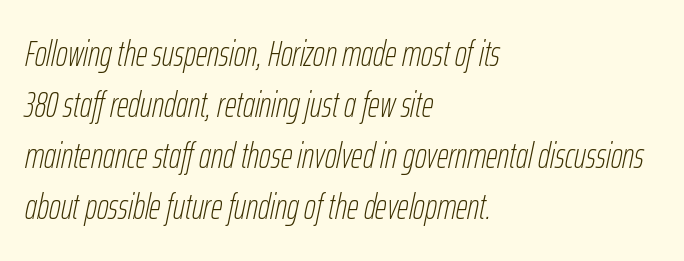
Q: Is the text bold? A: No.
Q: Is the text italic (slanted)? A: Yes, it leans right by about 12 degrees.
Q: Is the text underlined? A: No.
Q: How is the paragraph aligned? A: Left-aligned.
Q: Is the spacing between letters normal or unusually wide? A: Normal.
Q: Is the spacing between lines tight, normal or loose? A: Normal.
Q: Width (condensed, normal, or wide)? A: Condensed.
Q: Stroke contrast? A: Low.
Q: x-height? A: Medium.
Q: Monospaced? A: No.
